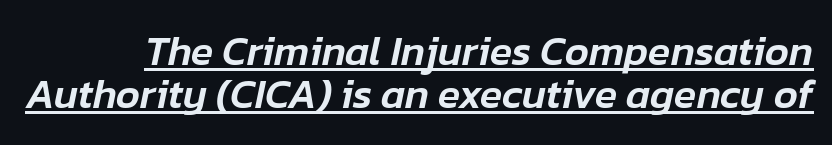
{"italic": "yes", "lean": "right", "slant_degrees": 12, "width": "normal", "stroke_contrast": "low", "x_height": "medium", "monospaced": "no", "underline": "yes", "line_spacing": "tight", "line_spacing_ratio": 1.05, "letter_spacing": "normal", "letter_spacing_em": 0.0, "glyph_px": 41}
